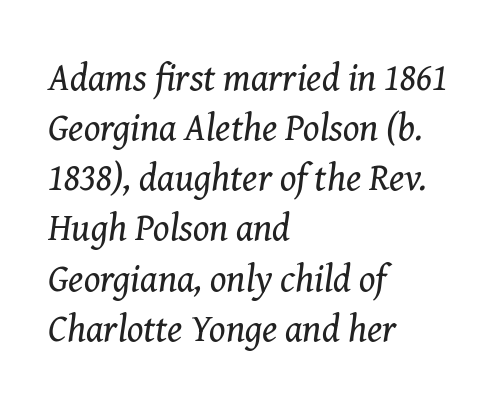
Italic? Definitely — the glyphs are oblique. The specimen omits any rule beneath the text block's lines. Honestly, the letter spacing is just normal — you wouldn't notice it. The rows are spaced the way most documents space them.
